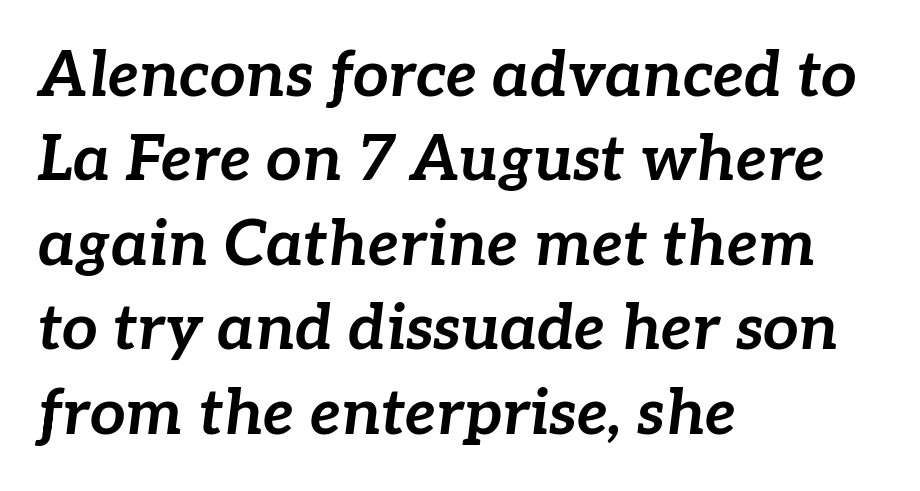
The image shows 63 px bold type, italic (leaning right); set left-aligned, normal line spacing (1.34x), normal letter spacing, not underlined; low stroke contrast and a medium x-height.
